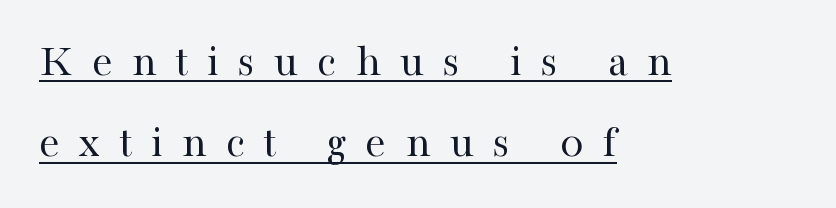
Posture: vertical. Are there feet on the stems? There are — it's a serif. Nothing heavy about these letters — not bold at all. This sample is left-justified, so line endings fall wherever the words run out. Display-style spreading of the glyphs; the letterfit is very open. Character widths vary here, with narrow letters taking less room than wide ones.
